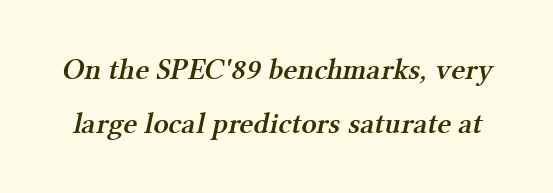
Each word holds together tightly as a unit, with standard inter-letter gaps. The foot of each line stays bare and open. Looks like regular typesetting: each glyph gets only the width it needs. Heft: intermediate — a semibold. Serifs: yes, visible at the terminals of the letterforms.
